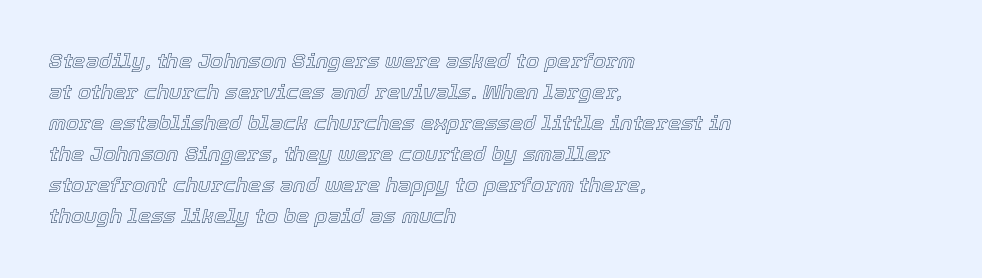
Regarding leading, the lines here are spaced in the standard way. An italicized treatment has been applied to the whole sample. This rendering features lettering with no underline. Caption: multi-line text, flush left, ragged right. The gaps between neighbouring characters are ordinary and unremarkable.
